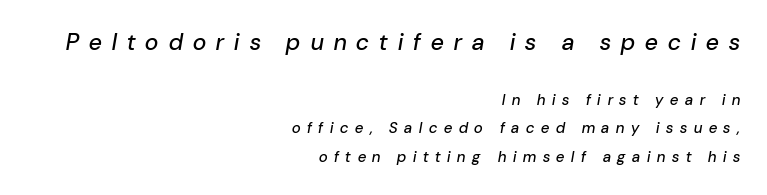
Q: Is the text italic (slanted)? A: Yes, it leans right by about 10 degrees.
Q: Is the text underlined? A: No.
Q: How is the paragraph aligned? A: Right-aligned.
Q: Is the spacing between letters normal or unusually wide? A: Unusually wide.
Q: Is the spacing between lines tight, normal or loose? A: Loose.
Q: Which block of text is set in a larger size, the first (top) or the second (bottom)? A: The first (top) one.
